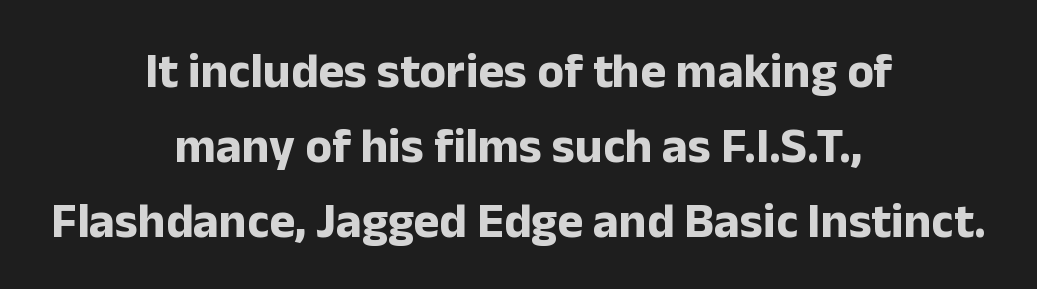
{"serif": "no", "italic": "no", "bold": "yes", "weight": "bold", "width": "normal", "stroke_contrast": "low", "x_height": "medium", "monospaced": "no", "underline": "no", "align": "center", "line_spacing": "normal", "line_spacing_ratio": 1.53, "letter_spacing": "normal", "letter_spacing_em": 0.0, "glyph_px": 49}
